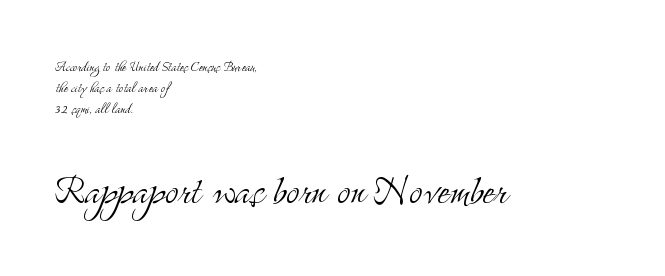
Q: Is the text bold? A: No.
Q: Is the text italic (slanted)? A: Yes.
Q: Is the typeface a serif or a sans-serif typeface? A: Serif.
Q: Is the text underlined? A: No.
Q: How is the paragraph aligned? A: Left-aligned.
Q: Is the spacing between letters normal or unusually wide? A: Normal.
Q: Which block of text is set in a larger size, the first (top) or the second (bottom)? A: The second (bottom) one.
Q: Width (condensed, normal, or wide)? A: Condensed.
Q: Stroke contrast? A: Medium.
Q: x-height? A: Small.
Q: Monospaced? A: No.
